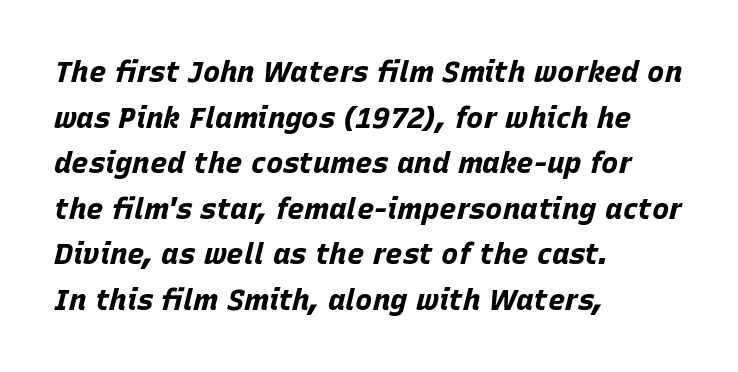
{"italic": "yes", "lean": "right", "slant_degrees": 15, "bold": "yes", "weight": "bold", "width": "normal", "stroke_contrast": "low", "x_height": "large", "monospaced": "no", "underline": "no", "align": "left", "line_spacing": "normal", "line_spacing_ratio": 1.57, "letter_spacing": "normal", "letter_spacing_em": 0.0, "glyph_px": 29}
